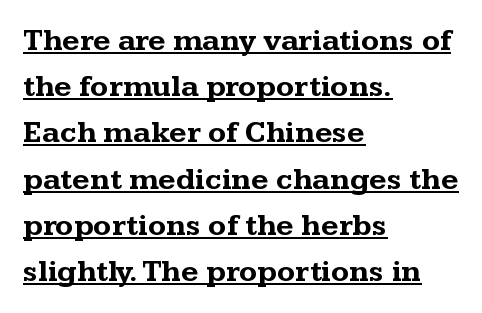
{"serif": "yes", "italic": "no", "bold": "yes", "weight": "bold", "width": "wide", "stroke_contrast": "medium", "x_height": "medium", "monospaced": "no", "underline": "yes", "align": "left", "line_spacing": "normal", "line_spacing_ratio": 1.54, "letter_spacing": "normal", "letter_spacing_em": 0.0, "glyph_px": 30}
